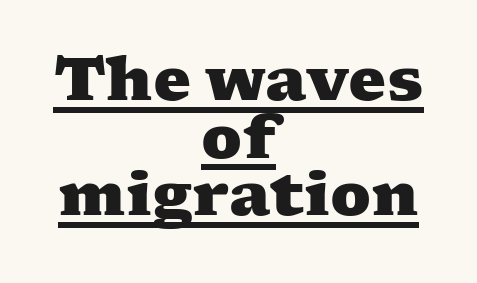
Q: Is the text bold? A: Yes.
Q: Is the typeface a serif or a sans-serif typeface? A: Serif.
Q: Is the text underlined? A: Yes.
Q: How is the paragraph aligned? A: Centered.
Q: Is the spacing between letters normal or unusually wide? A: Normal.
Q: Is the spacing between lines tight, normal or loose? A: Tight.
Q: Width (condensed, normal, or wide)? A: Wide.
Q: Stroke contrast? A: Medium.
Q: x-height? A: Medium.
Q: Monospaced? A: No.
